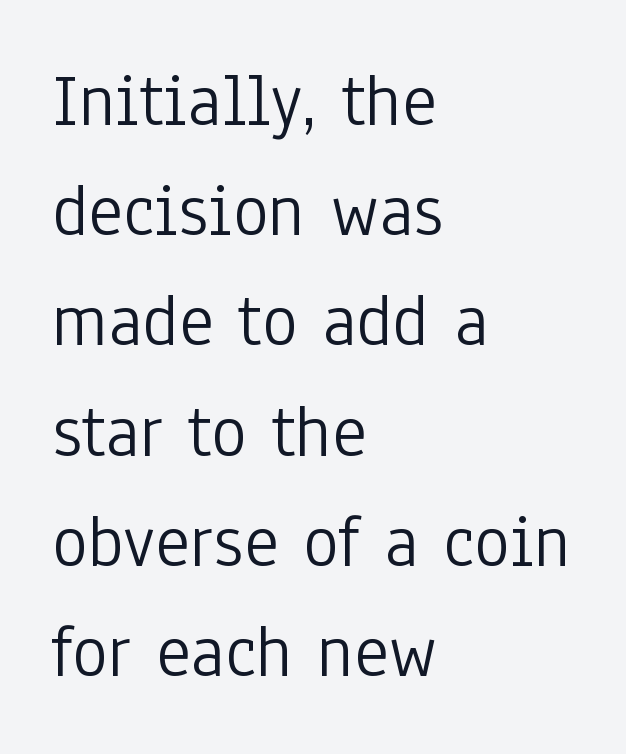
The image shows 75 px light, condensed sans-serif type, upright; set left-aligned, normal line spacing (1.47x), normal letter spacing, not underlined; low stroke contrast and a medium x-height.
